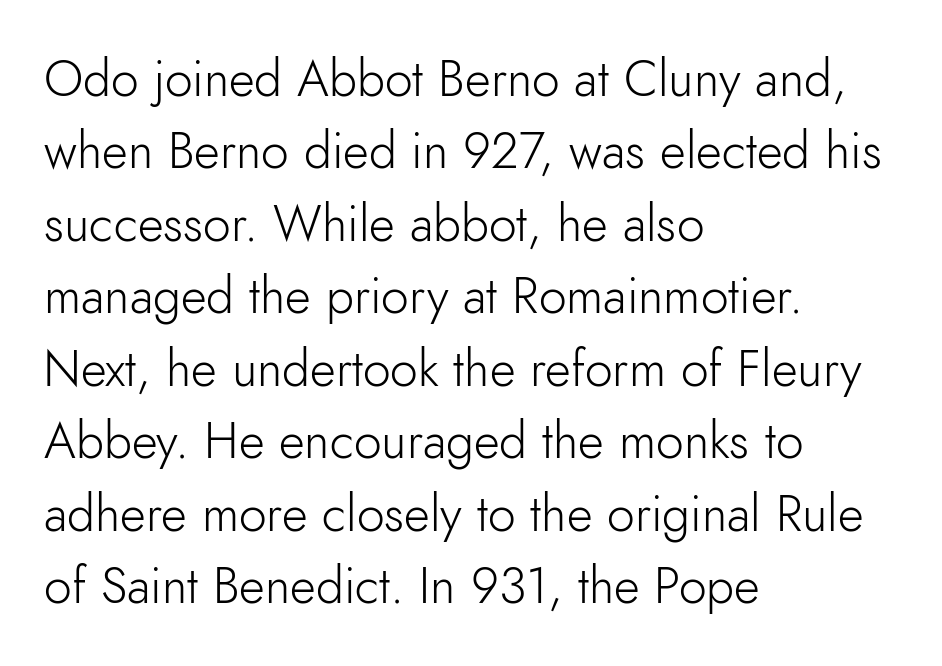
Q: Is the text bold? A: No.
Q: Is the text italic (slanted)? A: No, it is upright.
Q: Is the typeface a serif or a sans-serif typeface? A: Sans-serif.
Q: Is the text underlined? A: No.
Q: How is the paragraph aligned? A: Left-aligned.
Q: Is the spacing between letters normal or unusually wide? A: Normal.
Q: Is the spacing between lines tight, normal or loose? A: Normal.
Q: Width (condensed, normal, or wide)? A: Normal.
Q: Stroke contrast? A: Low.
Q: x-height? A: Small.
Q: Monospaced? A: No.
